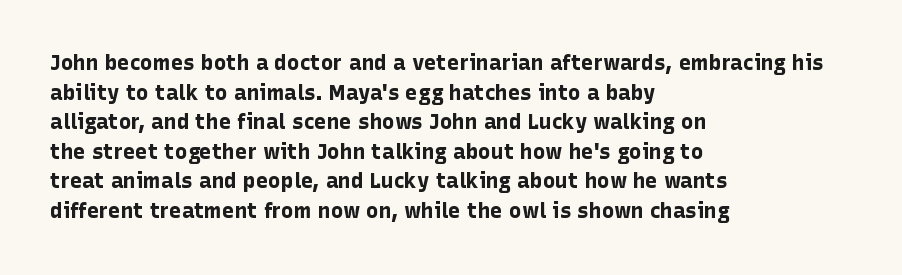
The image shows 21 px bold type, upright; set left-aligned, normal line spacing (1.41x), normal letter spacing, not underlined.
